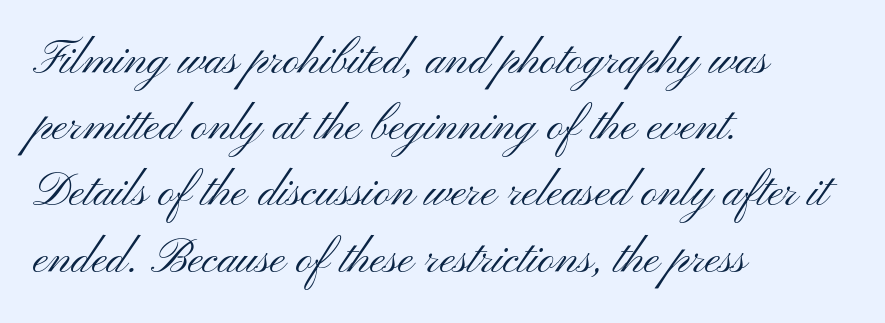
The image shows 46 px light, wide sans-serif type; set left-aligned, normal line spacing (1.44x), normal letter spacing, not underlined; medium stroke contrast and a small x-height.
